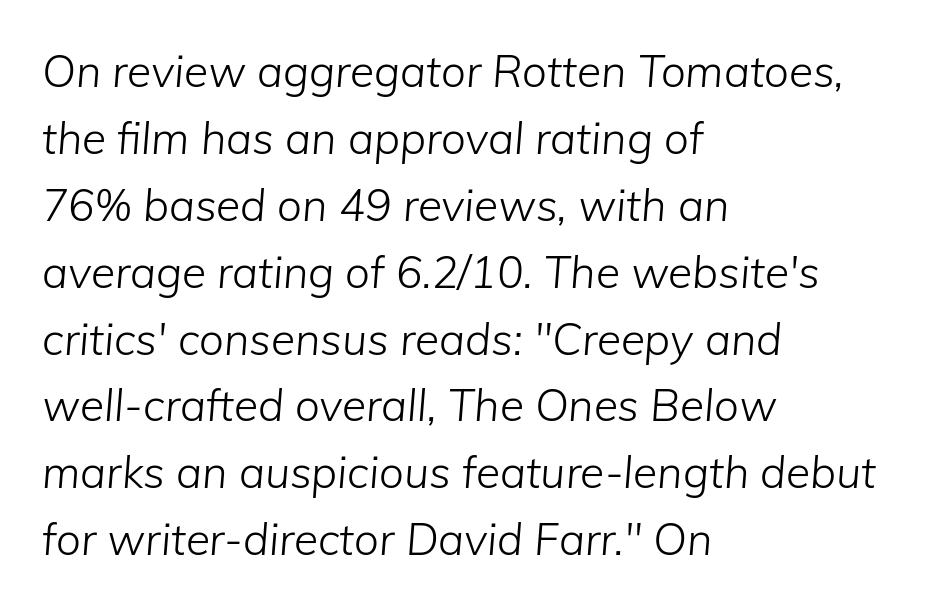
The passage shown is not underscored anywhere. Compared with ordinary roman type, these characters are visibly tilted. The type is set solid horizontally, with unmodified tracking. The cut favours lightness, reaching ordinary text weight at its darkest. Baseline-to-baseline distance is the conventional proportion of letter height. The letters advance in unequal steps, a hallmark of proportional type.
